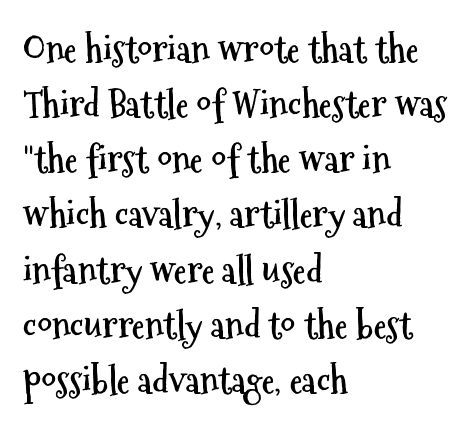
Q: Is the text bold? A: Yes.
Q: Is the text italic (slanted)? A: No, it is upright.
Q: Is the typeface a serif or a sans-serif typeface? A: Sans-serif.
Q: Is the text underlined? A: No.
Q: How is the paragraph aligned? A: Left-aligned.
Q: Is the spacing between letters normal or unusually wide? A: Normal.
Q: Is the spacing between lines tight, normal or loose? A: Normal.
Q: Width (condensed, normal, or wide)? A: Condensed.
Q: Stroke contrast? A: Medium.
Q: x-height? A: Medium.
Q: Monospaced? A: No.
